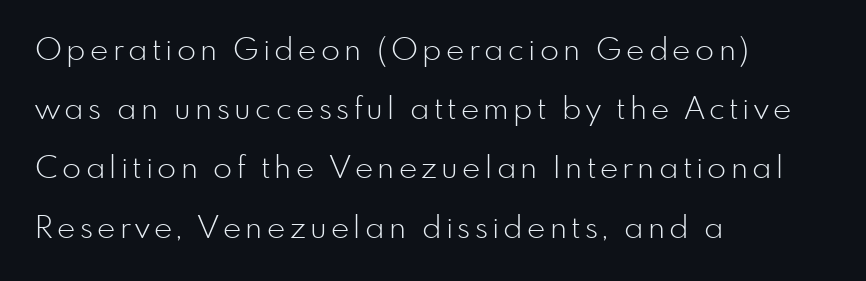
A typesetter would call this leading open, well beyond the default. This sample is left-justified, so line endings fall wherever the words run out. This sample uses an upright cut, with every glyph sitting square on the baseline. Weight: in the light-to-regular range.
